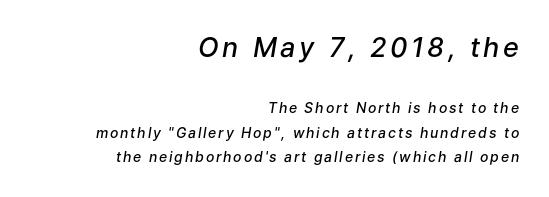
The image shows 27 px text type, italic (leaning right); set right-aligned, line spacing 1.76x, not underlined; the first (top) block is 1.93x larger.
